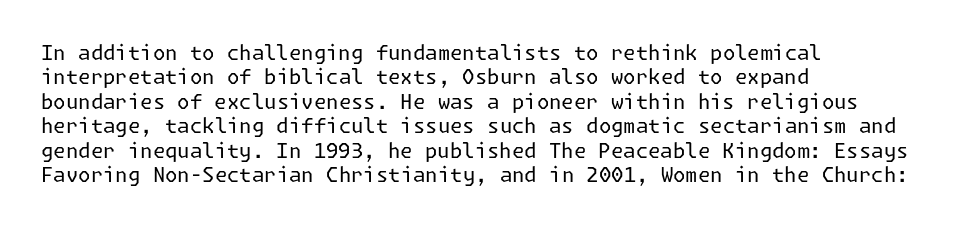
The image shows 20 px text type, upright; set left-aligned, line spacing 1.22x, normal letter spacing, not underlined.
